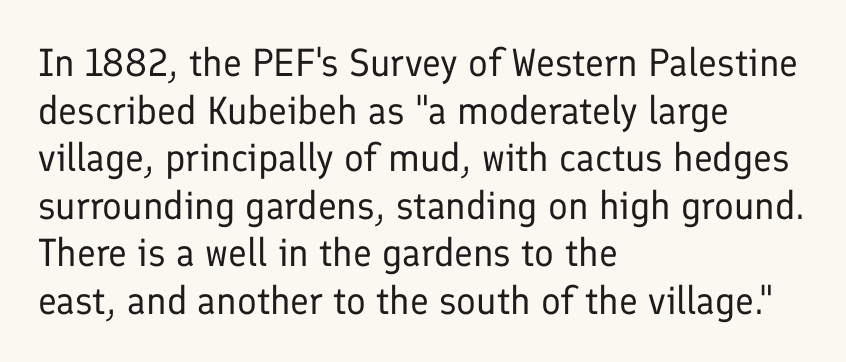
The image shows 39 px regular-weight sans-serif type, upright; set left-aligned, line spacing 1.22x, normal letter spacing, not underlined; low stroke contrast and a medium x-height.
